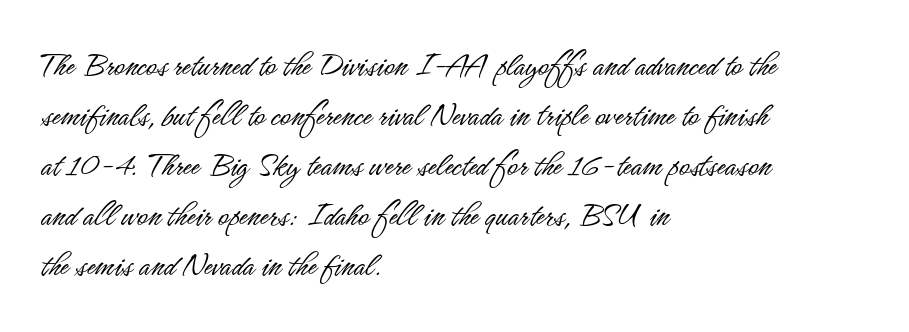
Q: Is the text bold? A: No.
Q: Is the text italic (slanted)? A: Yes.
Q: Is the typeface a serif or a sans-serif typeface? A: Sans-serif.
Q: Is the text underlined? A: No.
Q: How is the paragraph aligned? A: Left-aligned.
Q: Is the spacing between letters normal or unusually wide? A: Normal.
Q: Is the spacing between lines tight, normal or loose? A: Normal.
Q: Width (condensed, normal, or wide)? A: Condensed.
Q: Stroke contrast? A: Low.
Q: x-height? A: Small.
Q: Monospaced? A: No.
